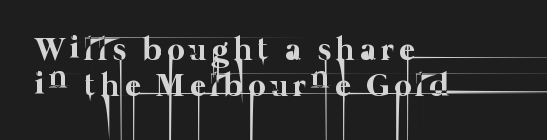
Is this a fixed-width face? No — the glyphs have proportional, varying widths. Whoever set this chose condensed vertical rhythm over breathing room. The characters are drawn with everyday or finer stroke widths. A clean baseline with only descenders dipping below it.
